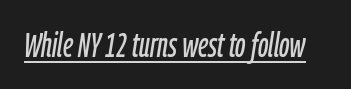
{"italic": "yes", "lean": "right", "slant_degrees": 9, "width": "condensed", "stroke_contrast": "low", "x_height": "medium", "monospaced": "no", "underline": "yes", "letter_spacing": "normal", "letter_spacing_em": 0.0, "glyph_px": 34}
